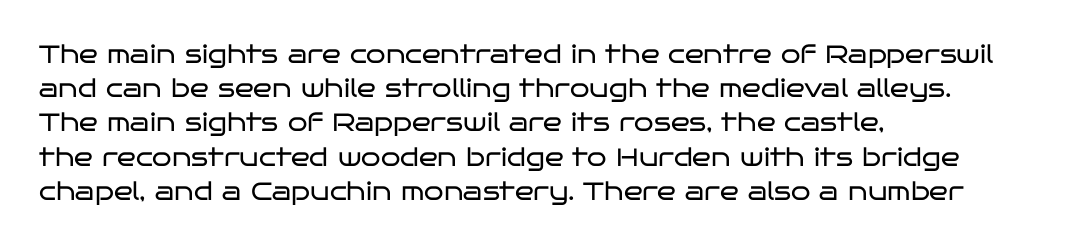
Q: Is the text bold? A: No.
Q: Is the text italic (slanted)? A: No, it is upright.
Q: Is the text underlined? A: No.
Q: How is the paragraph aligned? A: Left-aligned.
Q: Is the spacing between letters normal or unusually wide? A: Normal.
Q: Is the spacing between lines tight, normal or loose? A: Normal.
